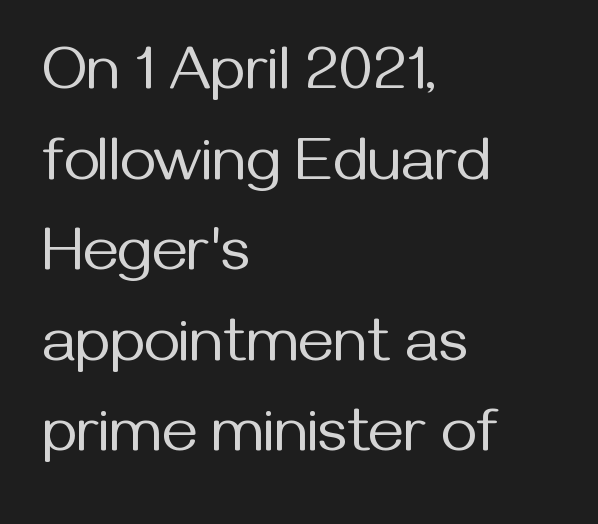
{"serif": "no", "italic": "no", "bold": "no", "weight": "regular", "width": "normal", "stroke_contrast": "medium", "x_height": "medium", "monospaced": "no", "underline": "no", "align": "left", "line_spacing": "normal", "line_spacing_ratio": 1.46, "letter_spacing": "normal", "letter_spacing_em": 0.0, "glyph_px": 62}
